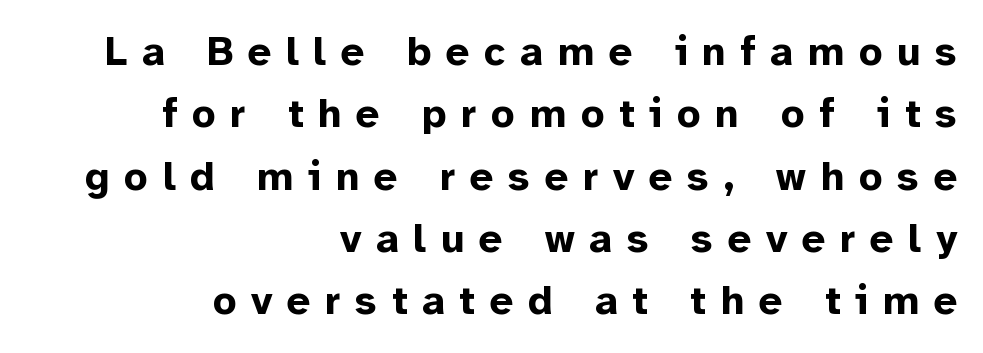
{"serif": "no", "italic": "no", "bold": "yes", "weight": "bold", "width": "normal", "stroke_contrast": "low", "x_height": "medium", "monospaced": "no", "underline": "no", "align": "right", "line_spacing": "normal", "line_spacing_ratio": 1.52, "letter_spacing": "wide", "letter_spacing_em": 0.36, "glyph_px": 41}
